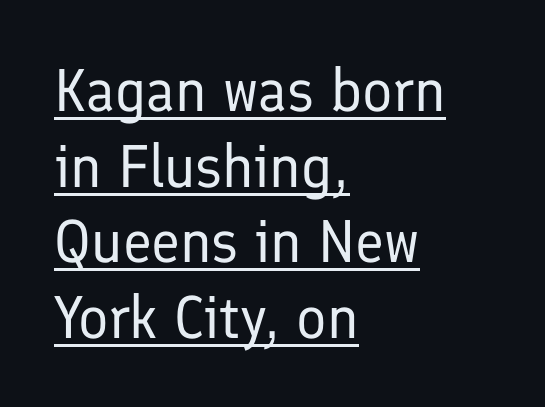
Q: Is the text bold? A: No.
Q: Is the text italic (slanted)? A: No, it is upright.
Q: Is the typeface a serif or a sans-serif typeface? A: Sans-serif.
Q: Is the text underlined? A: Yes.
Q: How is the paragraph aligned? A: Left-aligned.
Q: Is the spacing between letters normal or unusually wide? A: Normal.
Q: Is the spacing between lines tight, normal or loose? A: Normal.
Q: Width (condensed, normal, or wide)? A: Normal.
Q: Stroke contrast? A: Low.
Q: x-height? A: Medium.
Q: Monospaced? A: No.
